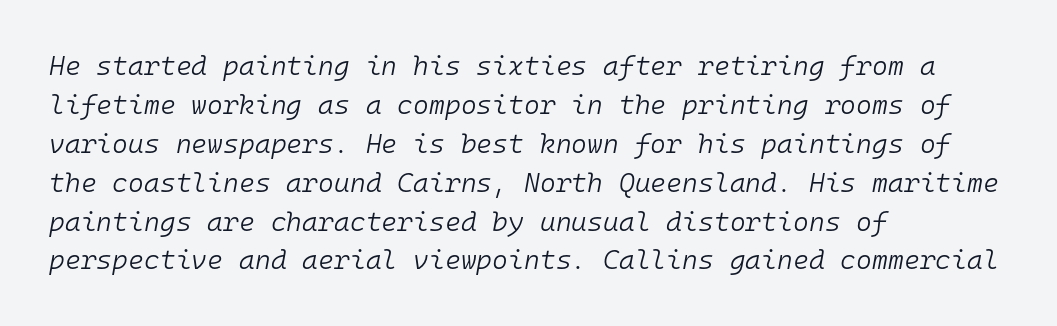
One-word summary of the alignment: left. Is the letter spacing exaggerated? No — it looks like the ordinary default. The space between consecutive lines is moderate. Looking at the ascenders, they clearly lean. The string is rendered with underlining switched off. No heavy texture on the line: the type isn't bold.
